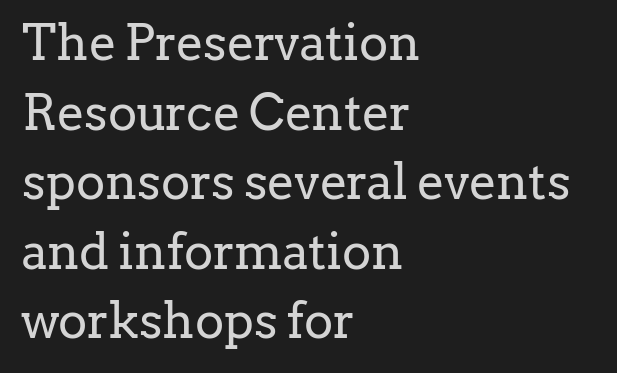
The image shows 49 px regular-weight serif type, upright; set left-aligned, normal line spacing (1.42x), normal letter spacing, not underlined; low stroke contrast and a medium x-height.
